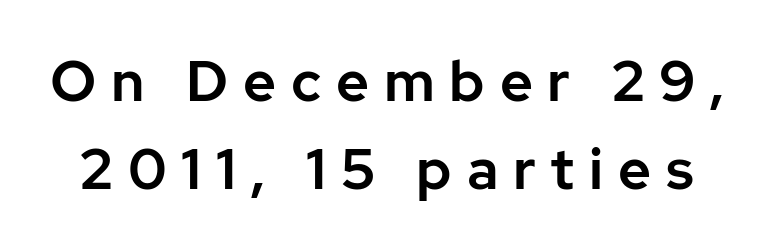
Examine the stroke ends and you'll find no serifs. This block has exactly the height ordinary leading produces. In terms of posture, this sample is upright. You could not count columns in this text — the font is proportionally spaced. Each row of text sits above clean, open space.
